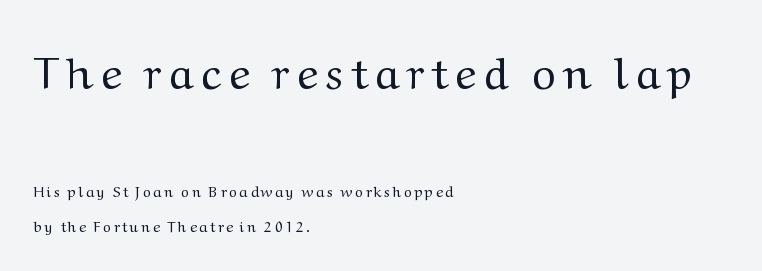
The image shows 45 px regular-weight serif type, upright; set left-aligned, loose line spacing (2.39x), unusually wide letter spacing (+0.2 em), not underlined; the first (top) block is 3.0x larger; medium stroke contrast and a medium x-height.
